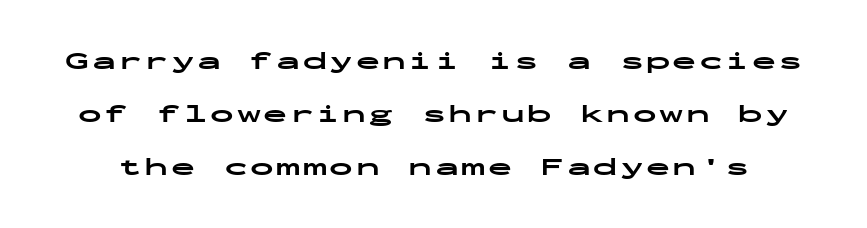
This is heavy type, rendered in bold. Letters rest on an invisible, unmarked baseline. Designer's note — italics off, roman on. The lines are spread far apart with generous leading.
